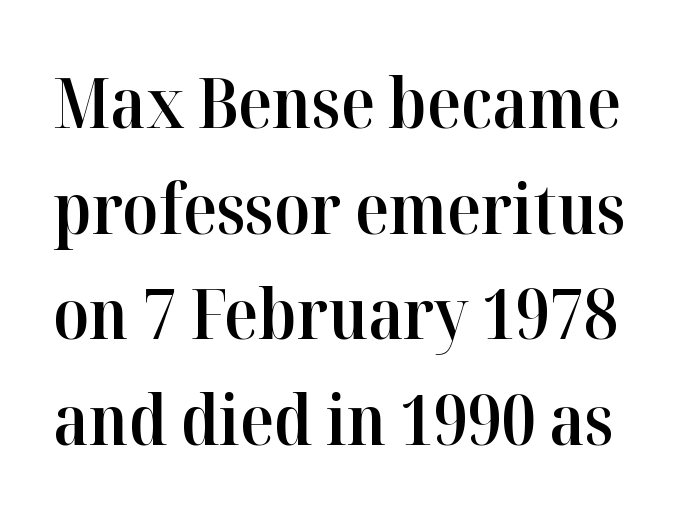
{"serif": "yes", "italic": "no", "bold": "semi", "weight": "semibold", "width": "normal", "stroke_contrast": "high", "x_height": "medium", "monospaced": "no", "underline": "no", "line_spacing": "normal", "line_spacing_ratio": 1.51, "letter_spacing": "normal", "letter_spacing_em": 0.0, "glyph_px": 70}
